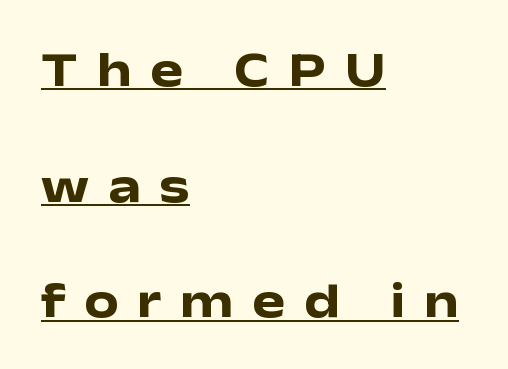
The image shows 49 px heavy, wide sans-serif type, upright; set left-aligned, loose line spacing (2.36x), unusually wide letter spacing (+0.38 em), underlined; low stroke contrast and a medium x-height.
